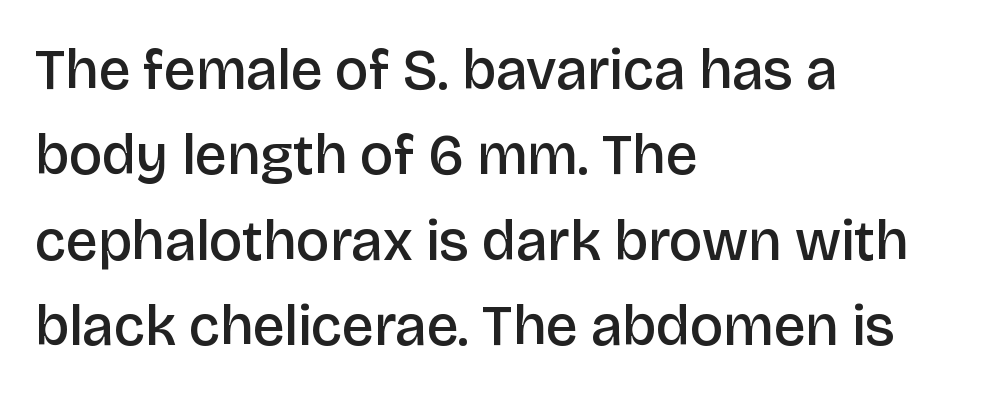
The specimen reads as upright at a glance. Students, observe: this is what conventionally led text looks like. The typesetter chose a ragged-right arrangement here. Typographically, this falls in the sans-serif category.
